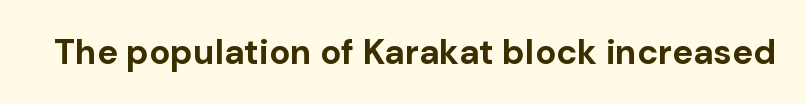
The image shows 35 px bold sans-serif type, upright; set normal letter spacing, not underlined; low stroke contrast and a medium x-height.
